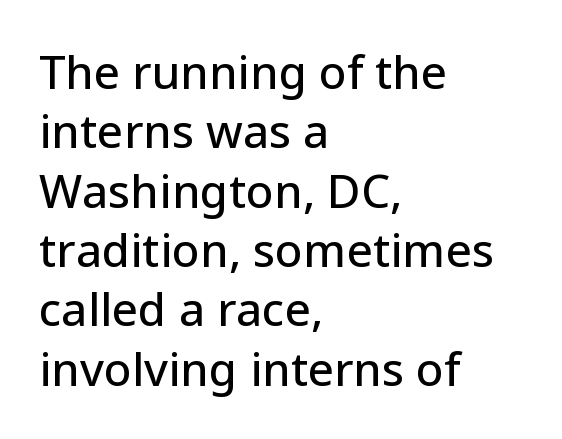
Q: Is the text italic (slanted)? A: No, it is upright.
Q: Is the typeface a serif or a sans-serif typeface? A: Sans-serif.
Q: Is the text underlined? A: No.
Q: How is the paragraph aligned? A: Left-aligned.
Q: Is the spacing between letters normal or unusually wide? A: Normal.
Q: Is the spacing between lines tight, normal or loose? A: Normal.
Q: Width (condensed, normal, or wide)? A: Normal.
Q: Stroke contrast? A: Low.
Q: x-height? A: Medium.
Q: Monospaced? A: No.
